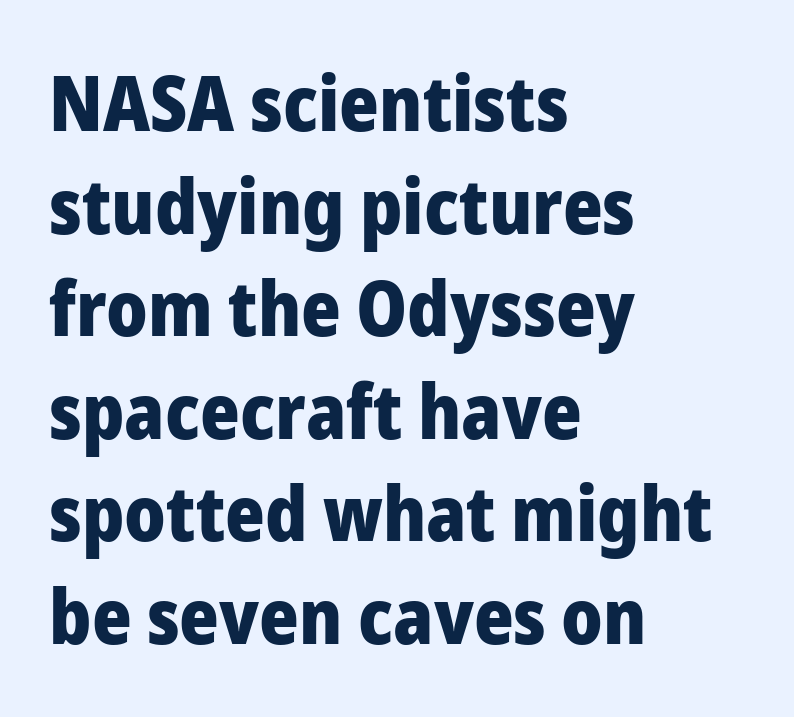
The designer left line spacing at the default. Descender tails drop into unmarked territory. The letters advance in unequal steps, a hallmark of proportional type. The designer went with a sans here, leaving each stem footless.
